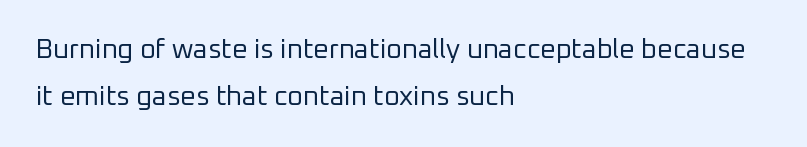
Any mark beneath the type? The region is blank. Default kerning and tracking; the words read as compact shapes. Layout note: lines flush left. No italicization has been applied; the sample stays upright.
